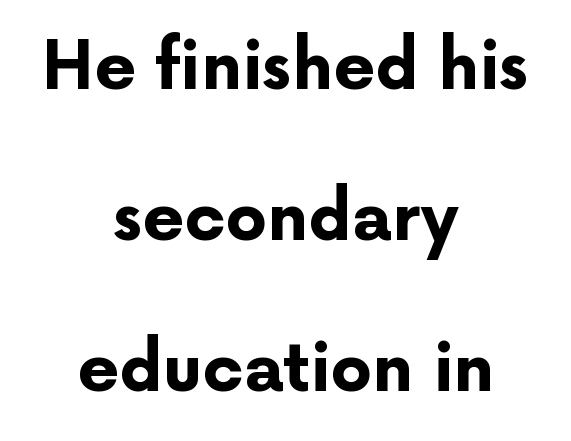
The passage shown is not underscored anywhere. Ascenders rise straight up at ninety degrees. Typographically, this falls in the sans-serif category. Compared with a flush-left layout, this one balances lines on the center instead. The rendering uses natural spacing where letterforms have individual widths.
